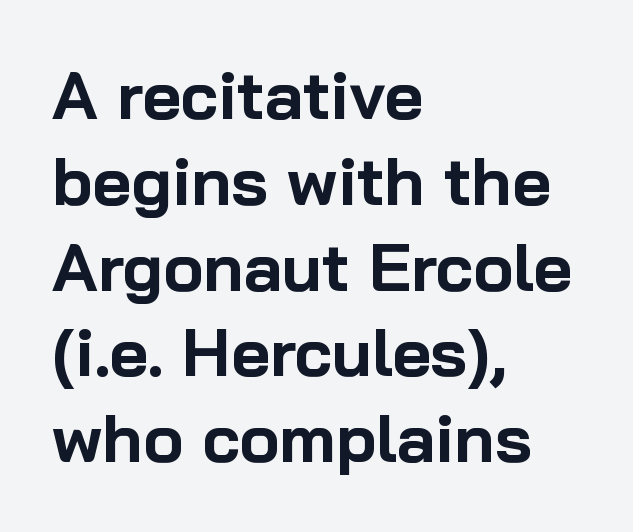
Q: Is the text bold? A: Yes.
Q: Is the text italic (slanted)? A: No, it is upright.
Q: Is the typeface a serif or a sans-serif typeface? A: Sans-serif.
Q: Is the text underlined? A: No.
Q: How is the paragraph aligned? A: Left-aligned.
Q: Is the spacing between letters normal or unusually wide? A: Normal.
Q: Is the spacing between lines tight, normal or loose? A: Normal.
Q: Width (condensed, normal, or wide)? A: Normal.
Q: Stroke contrast? A: Low.
Q: x-height? A: Medium.
Q: Monospaced? A: No.
